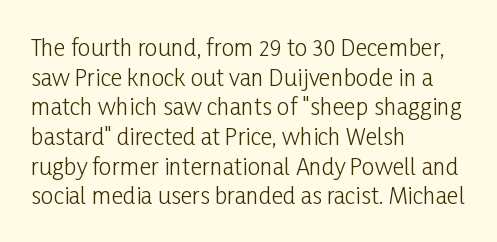
The image shows 23 px text type, upright; set left-aligned, normal line spacing (1.29x), normal letter spacing, not underlined.
